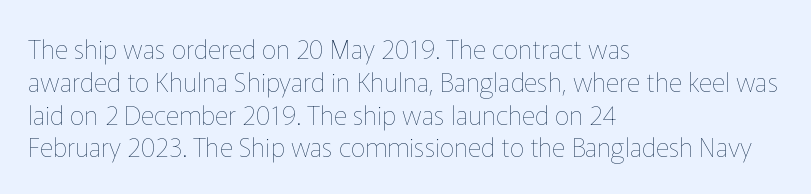
Check the space under the baseline: it is left empty. Posture: upright roman. Is the type heavy? It reads as light-to-regular instead. One-word summary of the alignment: left. The line-height multiplier appears to be the usual default.
